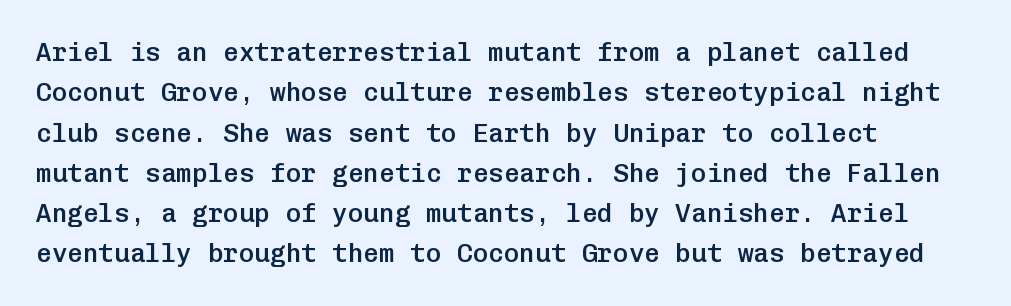
Q: Is the text bold? A: Semi-bold.
Q: Is the text italic (slanted)? A: No, it is upright.
Q: Is the text underlined? A: No.
Q: How is the paragraph aligned? A: Left-aligned.
Q: Is the spacing between letters normal or unusually wide? A: Normal.
Q: Is the spacing between lines tight, normal or loose? A: Normal.
